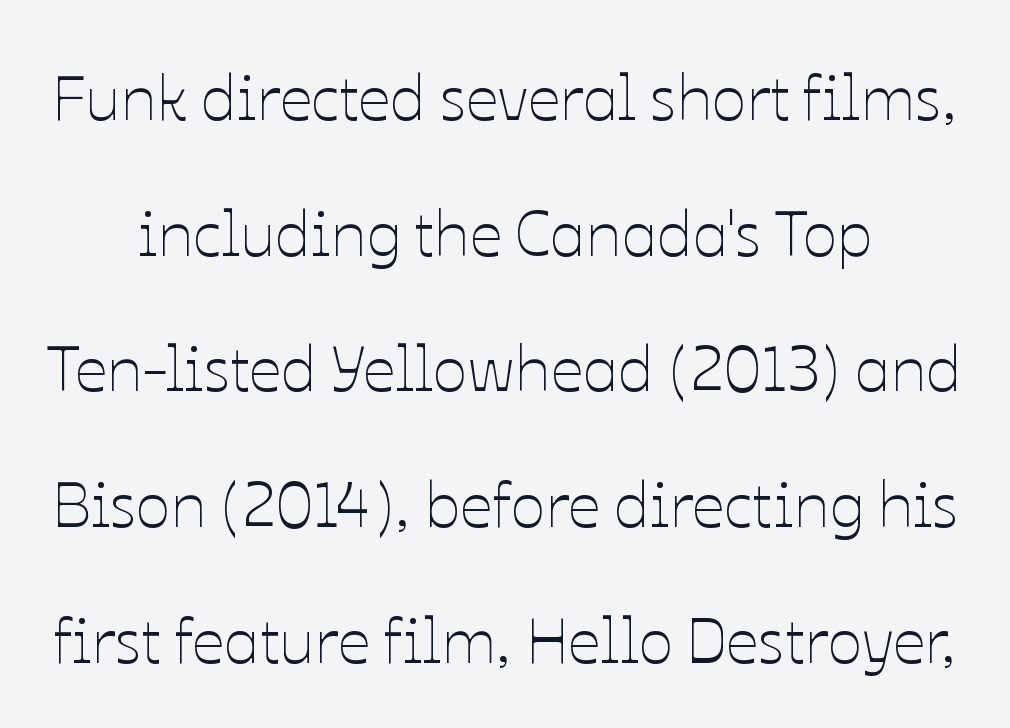
Check the space under the baseline: it is left empty. Regarding leading, the lines here are spaced well apart. Do the letters lean? They stand straight. Caption: face not bold, strokes unweighted. The tracking reads as untouched default to a designer's eye. Note the varied advance widths — an 'i' is clearly narrower than an 'm'.
